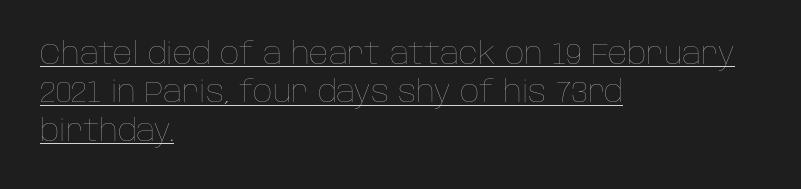
Horizontal bands of white between lines are of average thickness. Every character sits straight up, as roman type does. You could call the tracking neutral — neither tight nor loose. Reading down the block, your eye returns to a fixed left position each line. Decoration check: the copy is underlined.
